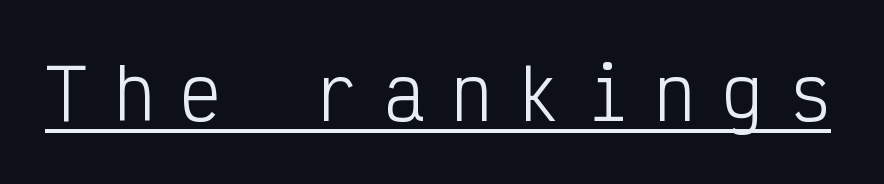
Q: Is the text bold? A: No.
Q: Is the text italic (slanted)? A: No, it is upright.
Q: Is the typeface a serif or a sans-serif typeface? A: Sans-serif.
Q: Is the text underlined? A: Yes.
Q: Is the spacing between letters normal or unusually wide? A: Unusually wide.
Q: Width (condensed, normal, or wide)? A: Condensed.
Q: Stroke contrast? A: Low.
Q: x-height? A: Medium.
Q: Monospaced? A: Yes.
